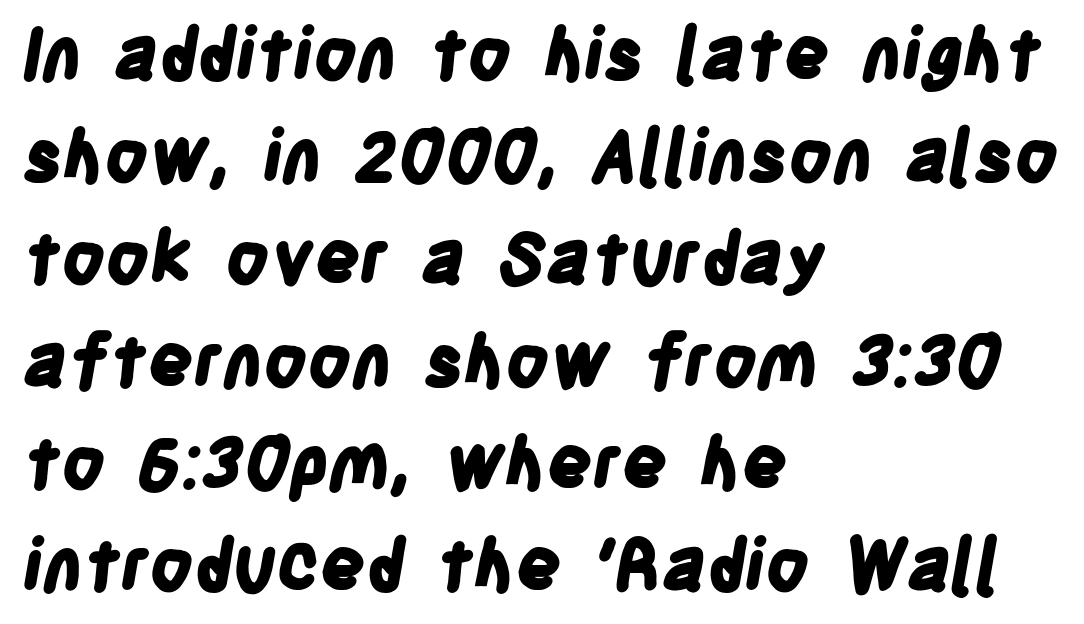
Q: Is the text bold? A: Yes.
Q: Is the typeface a serif or a sans-serif typeface? A: Sans-serif.
Q: Is the text underlined? A: No.
Q: How is the paragraph aligned? A: Left-aligned.
Q: Is the spacing between letters normal or unusually wide? A: Normal.
Q: Is the spacing between lines tight, normal or loose? A: Normal.
Q: Width (condensed, normal, or wide)? A: Condensed.
Q: Stroke contrast? A: Low.
Q: x-height? A: Large.
Q: Monospaced? A: No.
